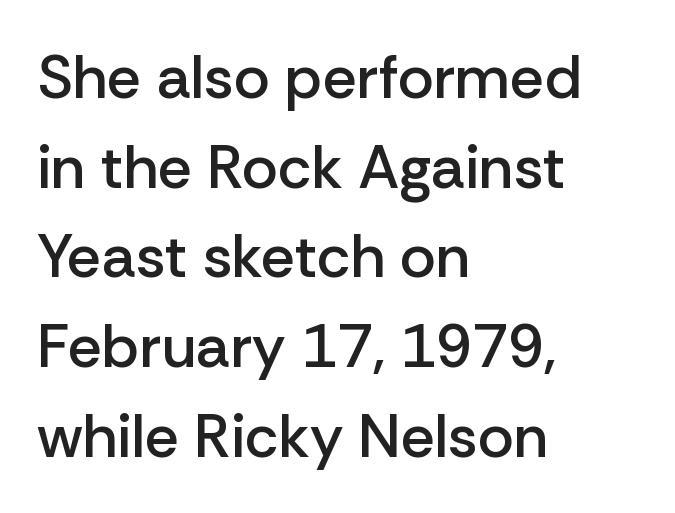
Q: Is the text bold? A: Semi-bold.
Q: Is the text italic (slanted)? A: No, it is upright.
Q: Is the typeface a serif or a sans-serif typeface? A: Sans-serif.
Q: Is the text underlined? A: No.
Q: How is the paragraph aligned? A: Left-aligned.
Q: Is the spacing between letters normal or unusually wide? A: Normal.
Q: Is the spacing between lines tight, normal or loose? A: Normal.
Q: Width (condensed, normal, or wide)? A: Normal.
Q: Stroke contrast? A: Low.
Q: x-height? A: Medium.
Q: Monospaced? A: No.
